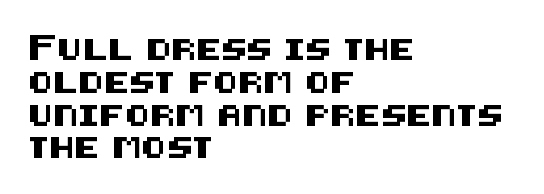
Whoever set this chose a conventional vertical rhythm. Quick note: not italic, upright. Only glyphs here, with clear space below each row. The horizontal fit of the characters is conventional and even. Notice how the passage keeps a crisp vertical edge on the left only.
